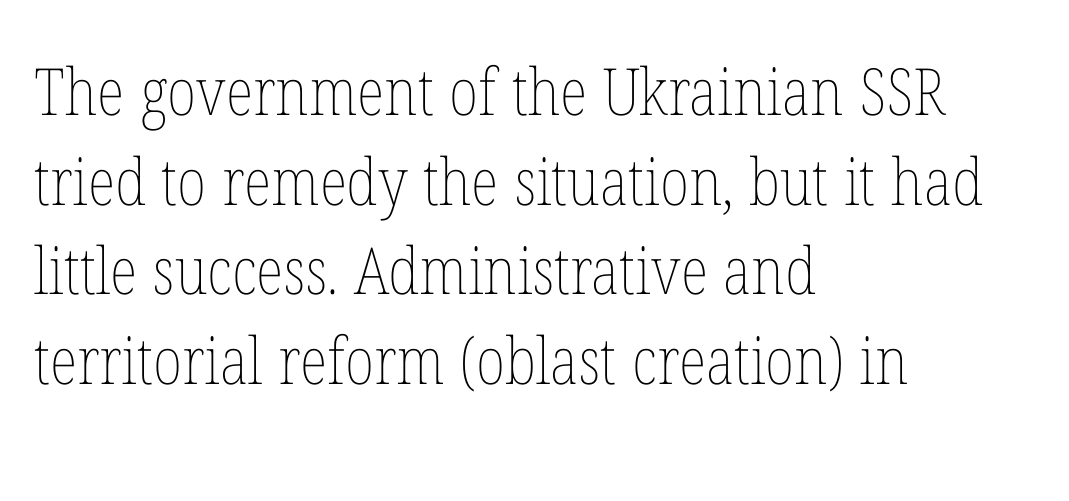
The image shows 65 px thin, condensed type, upright; set left-aligned, normal line spacing (1.38x), normal letter spacing, not underlined; low stroke contrast and a medium x-height.
